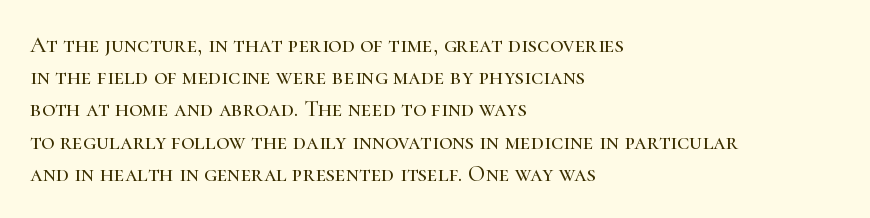
Does the leading feel generous? No, just average. The paragraph shown leans on its left margin. The string is rendered with underlining switched off. Here the glyphs are tracked normally, forming tight word shapes. The font's upright variant was chosen for this text.
